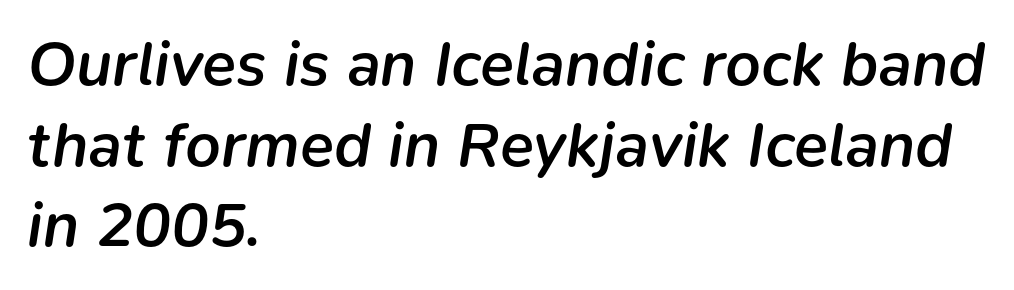
{"italic": "yes", "lean": "right", "slant_degrees": 9, "bold": "semi", "weight": "semibold", "width": "normal", "stroke_contrast": "low", "x_height": "medium", "monospaced": "no", "underline": "no", "align": "left", "line_spacing": "normal", "line_spacing_ratio": 1.28, "letter_spacing": "normal", "letter_spacing_em": 0.0, "glyph_px": 63}
